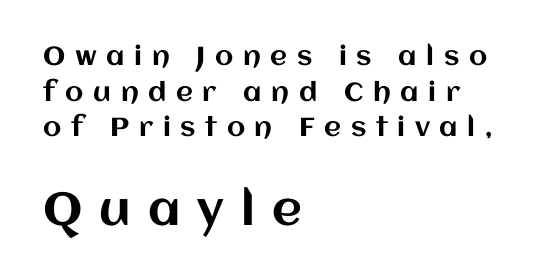
Q: Is the text italic (slanted)? A: No, it is upright.
Q: Is the text underlined? A: No.
Q: How is the paragraph aligned? A: Left-aligned.
Q: Is the spacing between letters normal or unusually wide? A: Unusually wide.
Q: Is the spacing between lines tight, normal or loose? A: Normal.
Q: Which block of text is set in a larger size, the first (top) or the second (bottom)? A: The second (bottom) one.
Q: Width (condensed, normal, or wide)? A: Normal.
Q: Stroke contrast? A: Medium.
Q: x-height? A: Large.
Q: Monospaced? A: No.
